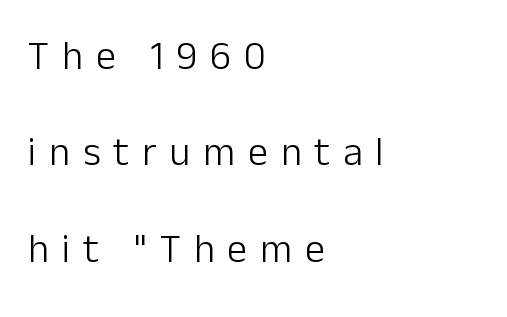
{"serif": "no", "italic": "no", "bold": "no", "weight": "light", "width": "normal", "stroke_contrast": "low", "x_height": "medium", "monospaced": "no", "underline": "no", "align": "left", "line_spacing": "loose", "line_spacing_ratio": 2.41, "letter_spacing": "wide", "letter_spacing_em": 0.32, "glyph_px": 40}
